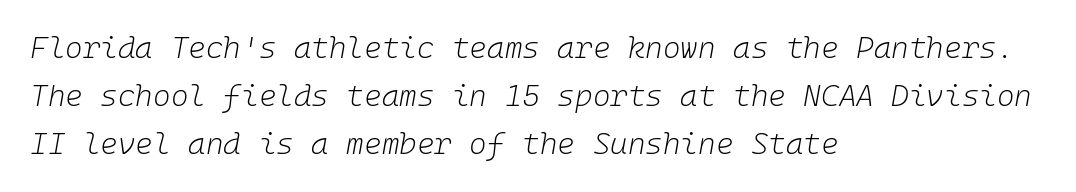
The image shows 30 px light type, italic (leaning right); set left-aligned, normal line spacing (1.6x), normal letter spacing, not underlined; low stroke contrast and a medium x-height.
